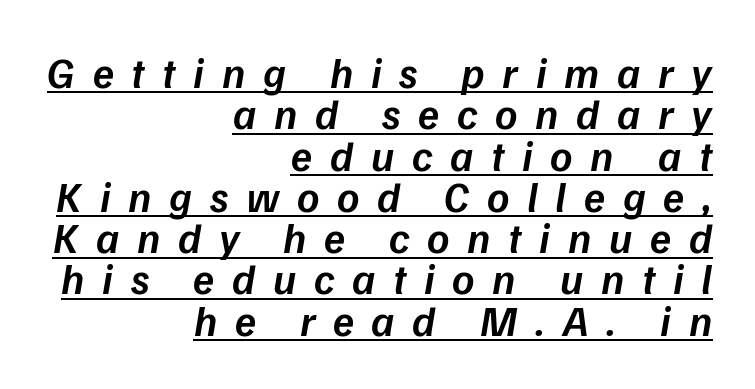
Q: Is the text bold? A: Semi-bold.
Q: Is the text italic (slanted)? A: Yes, it leans right by about 9 degrees.
Q: Is the text underlined? A: Yes.
Q: How is the paragraph aligned? A: Right-aligned.
Q: Is the spacing between letters normal or unusually wide? A: Unusually wide.
Q: Is the spacing between lines tight, normal or loose? A: Tight.
Q: Width (condensed, normal, or wide)? A: Normal.
Q: Stroke contrast? A: Low.
Q: x-height? A: Medium.
Q: Monospaced? A: No.
